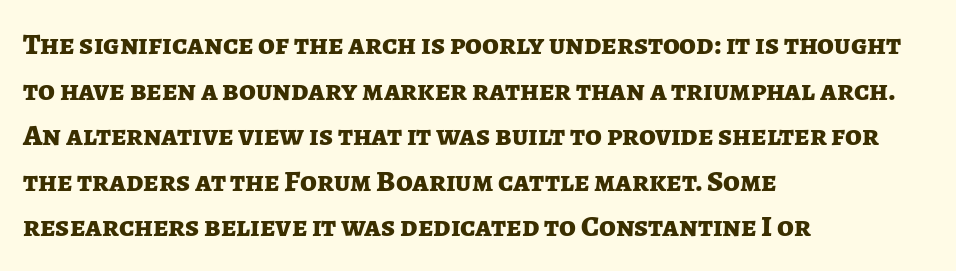
{"serif": "no", "italic": "no", "bold": "yes", "weight": "bold", "width": "normal", "stroke_contrast": "low", "x_height": "medium", "monospaced": "no", "underline": "no", "align": "left", "line_spacing": "normal", "line_spacing_ratio": 1.52, "letter_spacing": "normal", "letter_spacing_em": 0.0, "glyph_px": 30}
